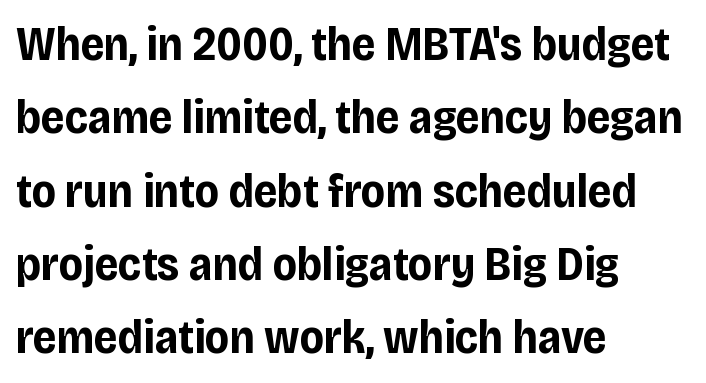
The image shows 47 px bold, condensed sans-serif type, upright; set left-aligned, normal line spacing (1.56x), normal letter spacing, not underlined; low stroke contrast and a large x-height.
